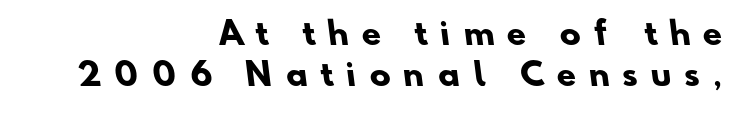
The image shows 31 px heavy sans-serif type; set right-aligned, normal line spacing (1.31x), unusually wide letter spacing (+0.42 em), not underlined; low stroke contrast and a small x-height.
